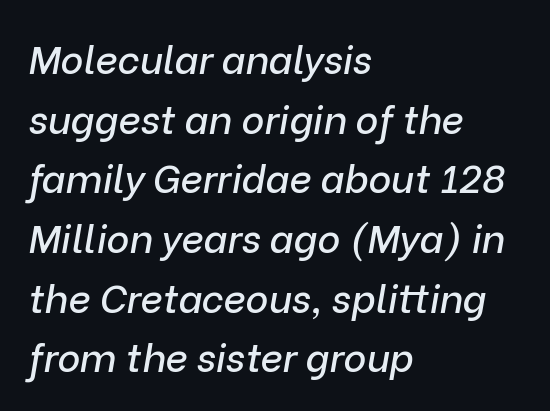
Q: Is the text italic (slanted)? A: Yes, it leans right by about 9 degrees.
Q: Is the text underlined? A: No.
Q: How is the paragraph aligned? A: Left-aligned.
Q: Is the spacing between letters normal or unusually wide? A: Normal.
Q: Is the spacing between lines tight, normal or loose? A: Normal.
Q: Width (condensed, normal, or wide)? A: Normal.
Q: Stroke contrast? A: Low.
Q: x-height? A: Medium.
Q: Monospaced? A: No.
